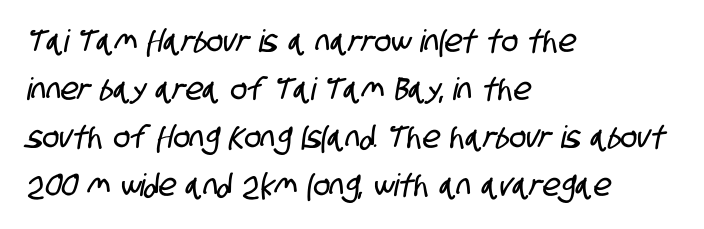
Q: Is the typeface a serif or a sans-serif typeface? A: Sans-serif.
Q: Is the text underlined? A: No.
Q: How is the paragraph aligned? A: Left-aligned.
Q: Is the spacing between letters normal or unusually wide? A: Normal.
Q: Is the spacing between lines tight, normal or loose? A: Normal.
Q: Width (condensed, normal, or wide)? A: Condensed.
Q: Stroke contrast? A: Low.
Q: x-height? A: Large.
Q: Monospaced? A: No.
